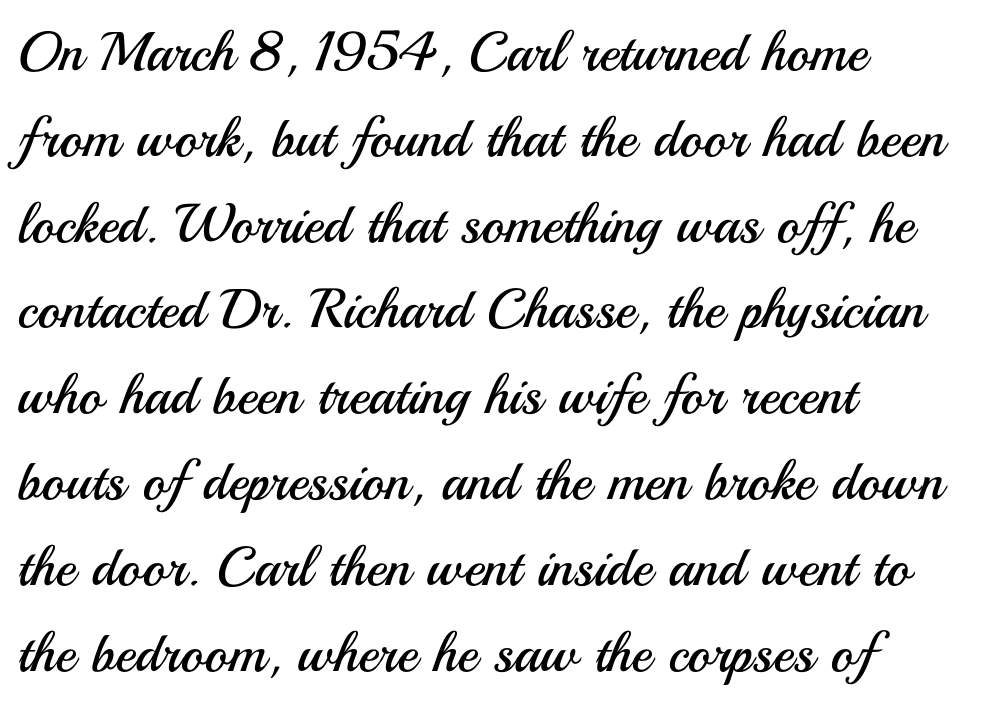
{"serif": "no", "bold": "no", "weight": "regular", "width": "normal", "stroke_contrast": "medium", "x_height": "small", "monospaced": "no", "underline": "no", "align": "left", "line_spacing": "normal", "line_spacing_ratio": 1.56, "letter_spacing": "normal", "letter_spacing_em": 0.0, "glyph_px": 55}
